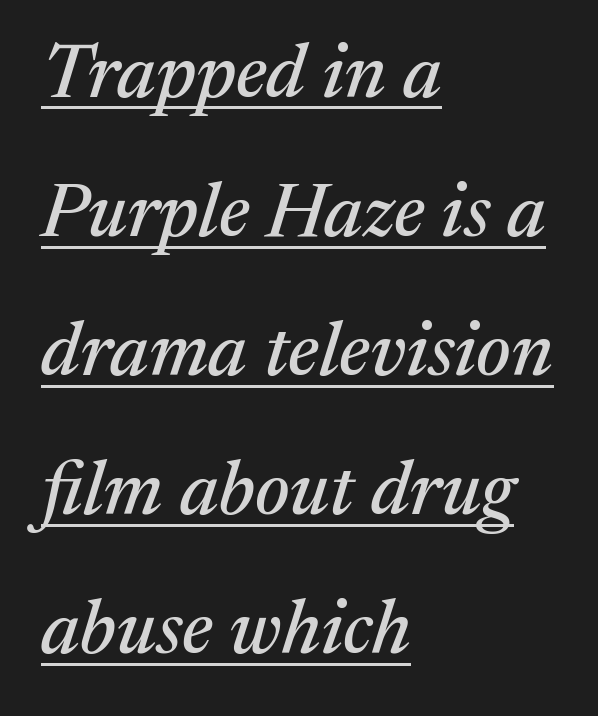
Q: Is the text italic (slanted)? A: Yes, it leans right by about 17 degrees.
Q: Is the typeface a serif or a sans-serif typeface? A: Serif.
Q: Is the text underlined? A: Yes.
Q: How is the paragraph aligned? A: Left-aligned.
Q: Is the spacing between letters normal or unusually wide? A: Normal.
Q: Width (condensed, normal, or wide)? A: Normal.
Q: Stroke contrast? A: Medium.
Q: x-height? A: Medium.
Q: Monospaced? A: No.
